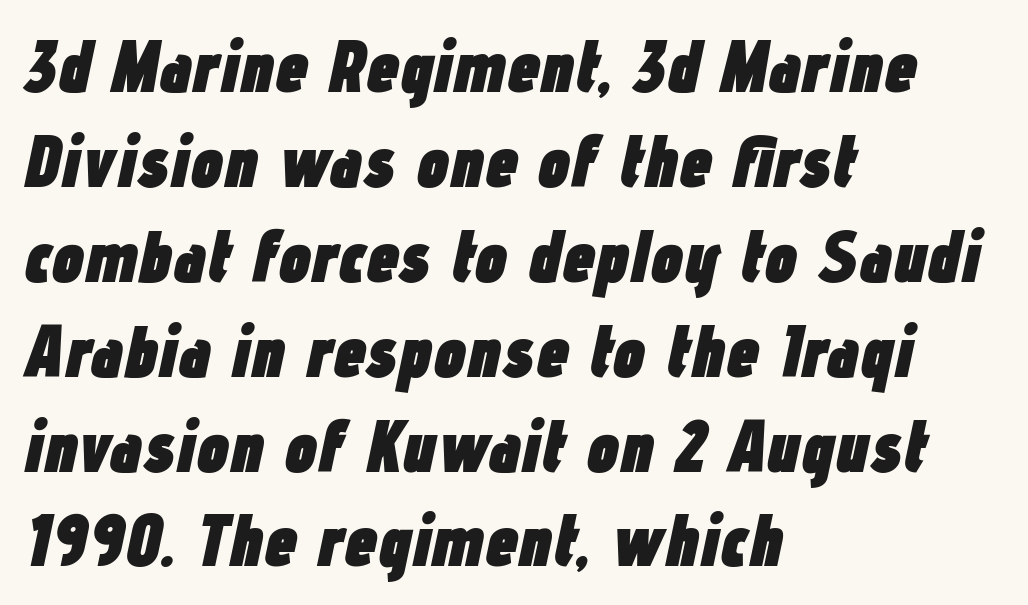
The image shows 73 px heavy, condensed type, italic (leaning right); set left-aligned, normal line spacing (1.3x), normal letter spacing, not underlined; low stroke contrast and a medium x-height.
